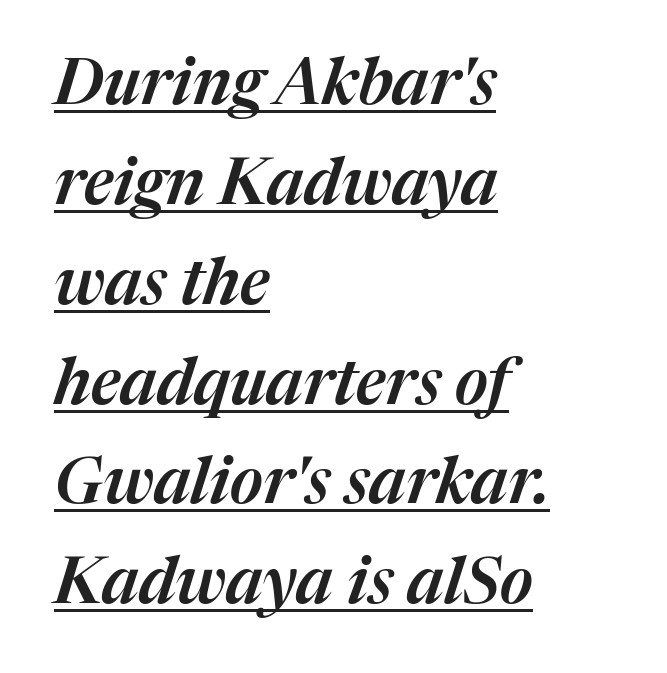
The image shows 64 px text type, italic (leaning right); set left-aligned, normal line spacing (1.56x), normal letter spacing, underlined; medium stroke contrast and a medium x-height.
